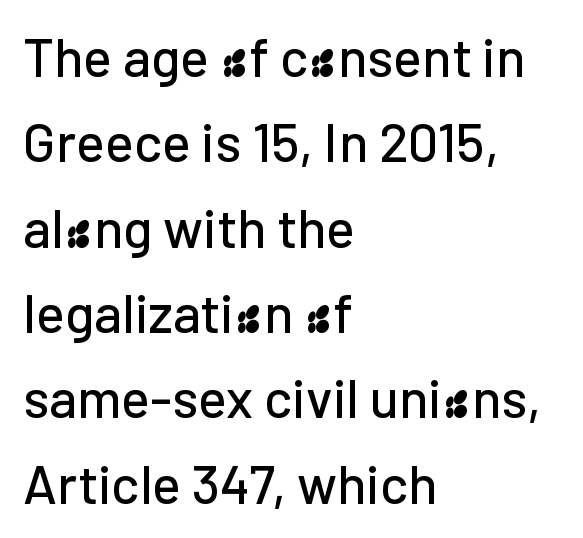
Normally led — the rows are evenly, conventionally spaced. The foot of each line stays bare and open. Looks like regular typesetting: each glyph gets only the width it needs. The specimen reads as upright at a glance.
